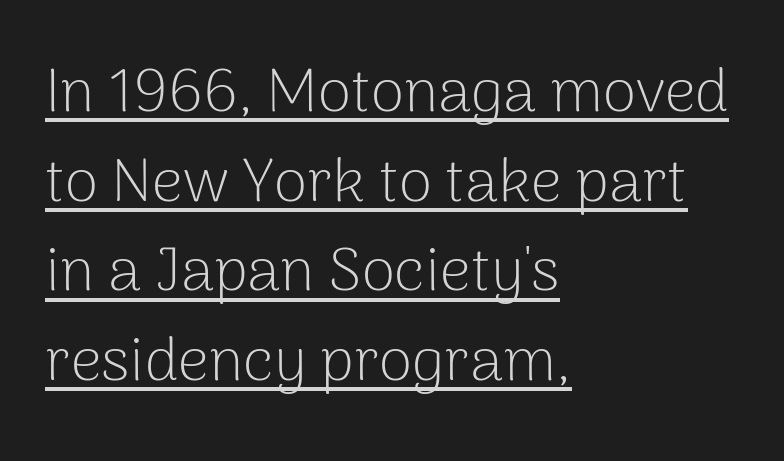
The image shows 61 px light sans-serif type, upright; set left-aligned, normal line spacing (1.47x), normal letter spacing, underlined; low stroke contrast and a medium x-height.
